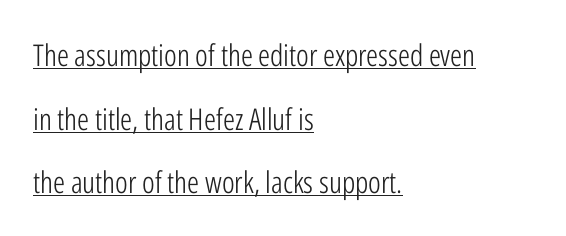
Q: Is the text bold? A: No.
Q: Is the text italic (slanted)? A: No, it is upright.
Q: Is the typeface a serif or a sans-serif typeface? A: Sans-serif.
Q: Is the text underlined? A: Yes.
Q: How is the paragraph aligned? A: Left-aligned.
Q: Is the spacing between letters normal or unusually wide? A: Normal.
Q: Is the spacing between lines tight, normal or loose? A: Loose.
Q: Width (condensed, normal, or wide)? A: Condensed.
Q: Stroke contrast? A: Low.
Q: x-height? A: Medium.
Q: Monospaced? A: No.
